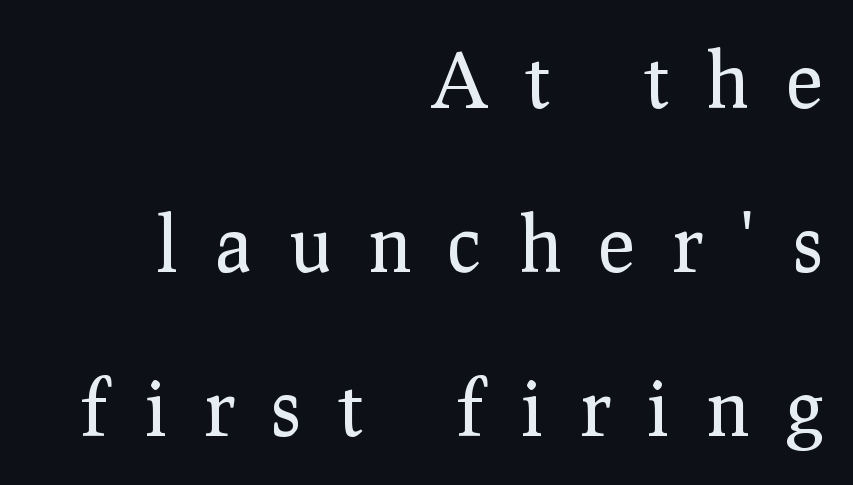
Compared with typical paragraphs, the rows here are farther apart. Classification — serif. In CSS terms this would be text-align: right. Here the designer chose a conventional face with non-uniform glyph widths. The characters are drawn with everyday or finer stroke widths.
